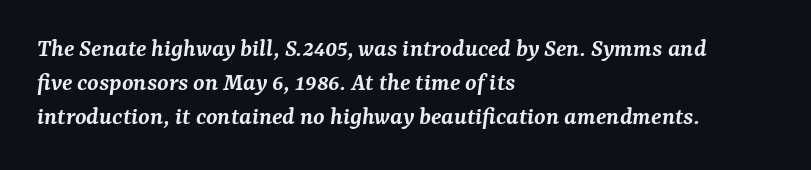
The image shows 26 px text type, italic (leaning right); set left-aligned, normal line spacing (1.31x), normal letter spacing, not underlined.
